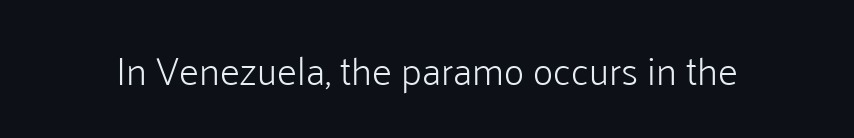
The letters advance in unequal steps, a hallmark of proportional type. Type style note: lacks serifs. Compared with typical body copy, the letter spacing here is the same. Heft: none added — not bold. Notice how the stems are strictly vertical — no italics here. Beneath every word, the page is bare.
